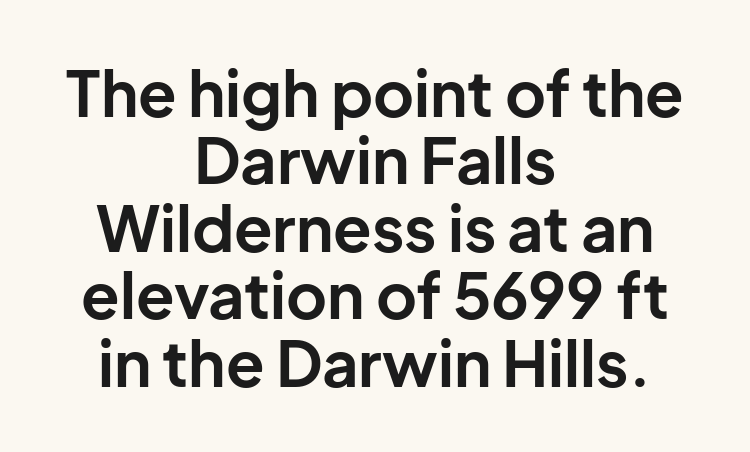
The image shows 63 px bold sans-serif type, upright; set centered, tight line spacing (1.07x), normal letter spacing, not underlined; low stroke contrast and a medium x-height.
